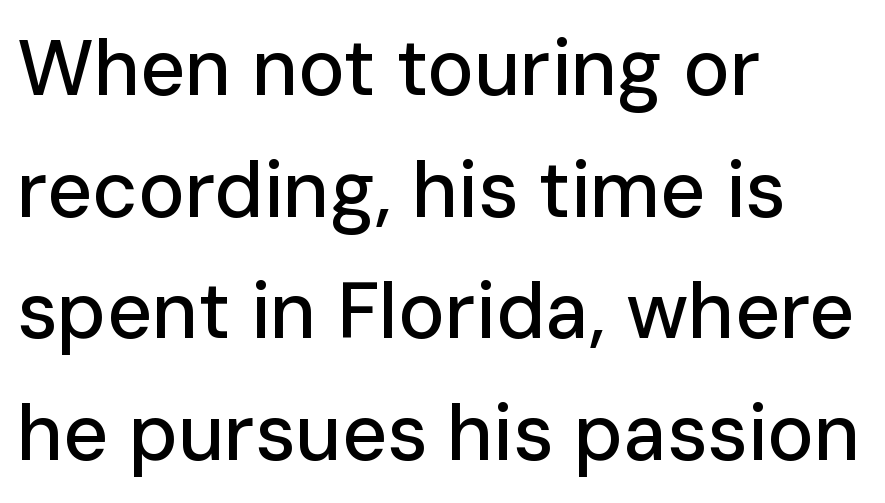
{"serif": "no", "italic": "no", "width": "normal", "stroke_contrast": "low", "x_height": "medium", "monospaced": "no", "underline": "no", "align": "left", "line_spacing": "normal", "line_spacing_ratio": 1.56, "letter_spacing": "normal", "letter_spacing_em": 0.0, "glyph_px": 78}
